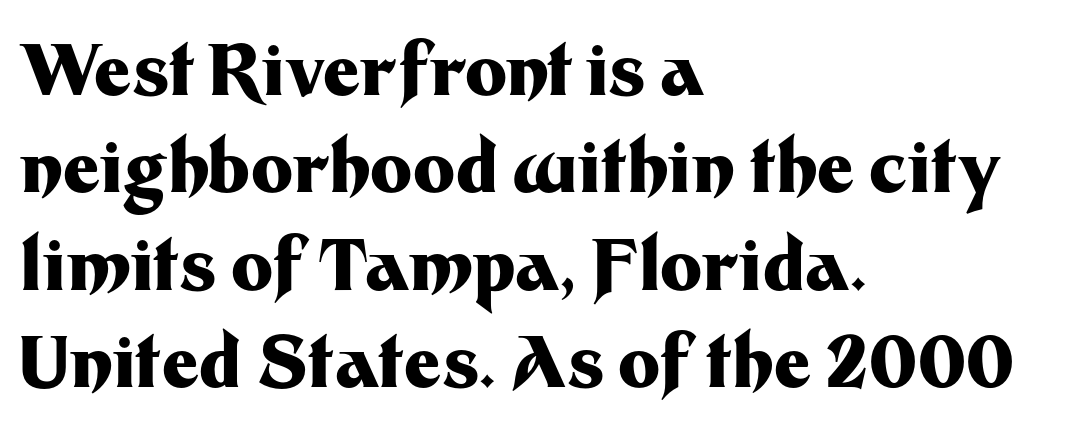
{"serif": "no", "italic": "no", "bold": "yes", "weight": "heavy", "width": "normal", "stroke_contrast": "medium", "x_height": "medium", "monospaced": "no", "underline": "no", "align": "left", "line_spacing": "normal", "line_spacing_ratio": 1.37, "letter_spacing": "normal", "letter_spacing_em": 0.0, "glyph_px": 71}
